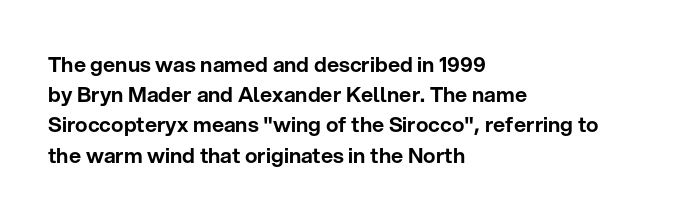
The image shows 21 px text type, upright; set left-aligned, normal line spacing (1.44x), normal letter spacing, not underlined.
